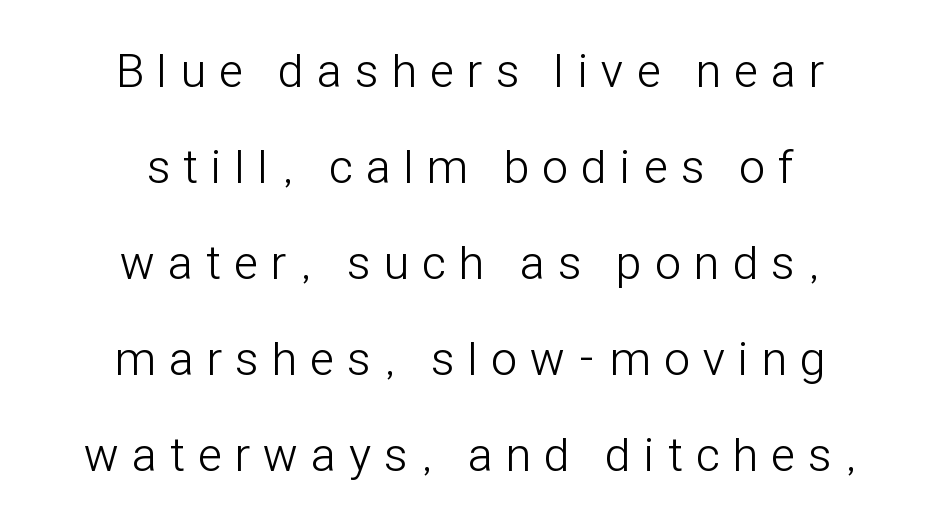
The compositor balanced each line on the midline. A roman cut, with each character standing at attention. The letterforms stand isolated, each surrounded by extra space. The rendering shows plain stroke endings on the letterforms — a sans-serif design. The line-height multiplier appears high, well above default.
